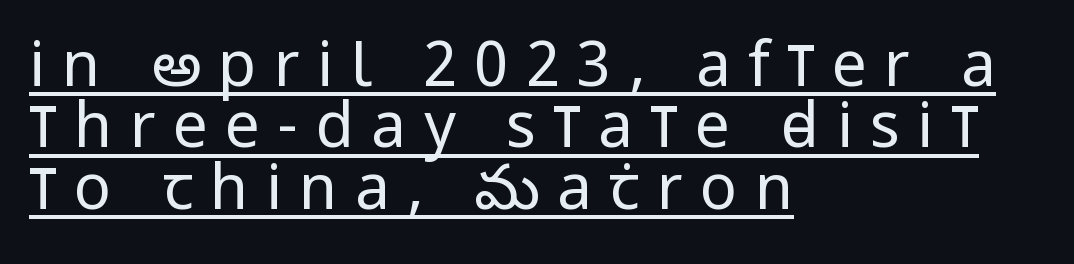
Compared with undecorated copy, this sample adds a rule below the words. Tracking here is generous; glyphs stand well apart from one another. Italic? Not at all — the glyphs are vertical. The rendering anchors every line to the left-hand side. Looks like regular typesetting: each glyph gets only the width it needs. The designer dialed line spacing down below the default.
